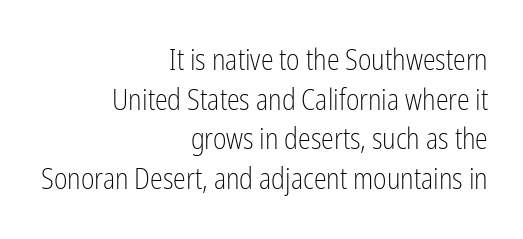
The image shows 29 px light, condensed sans-serif type, upright; set right-aligned, normal line spacing (1.37x), normal letter spacing, not underlined; low stroke contrast and a medium x-height.
